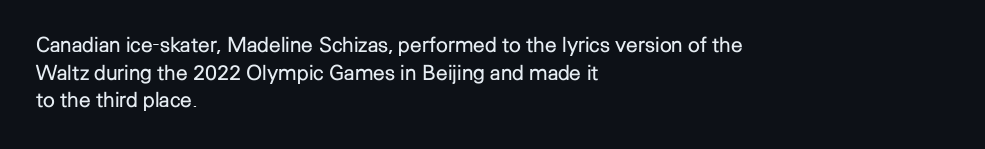
Q: Is the text bold? A: No.
Q: Is the text italic (slanted)? A: No, it is upright.
Q: Is the text underlined? A: No.
Q: How is the paragraph aligned? A: Left-aligned.
Q: Is the spacing between letters normal or unusually wide? A: Normal.
Q: Is the spacing between lines tight, normal or loose? A: Normal.
